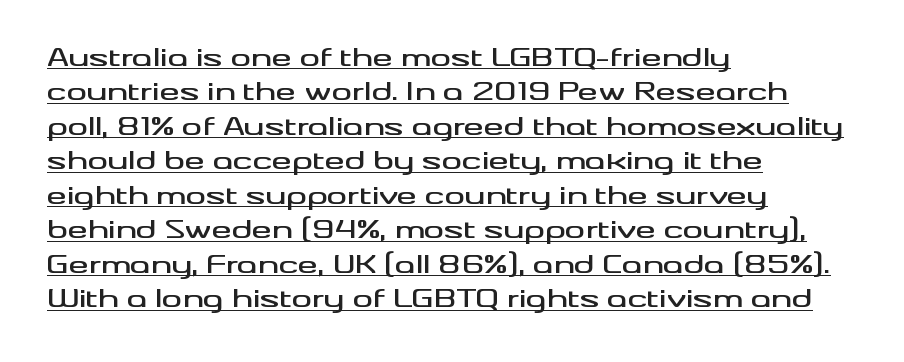
Q: Is the text italic (slanted)? A: No, it is upright.
Q: Is the text underlined? A: Yes.
Q: How is the paragraph aligned? A: Left-aligned.
Q: Is the spacing between letters normal or unusually wide? A: Normal.
Q: Is the spacing between lines tight, normal or loose? A: Normal.
